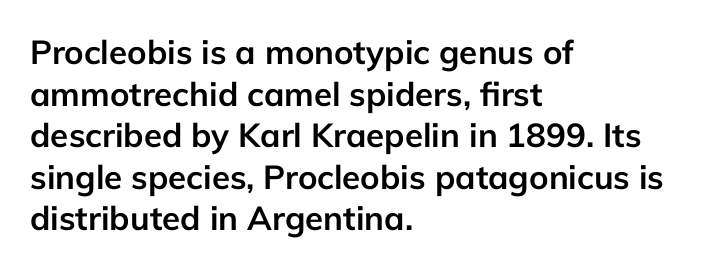
Is this a fixed-width face? No — the glyphs have proportional, varying widths. Summary of vertical rhythm: regular, with standard interline spacing. Type style note: lacks serifs. The words here are not underlined. These lines stack with their left ends in a neat column.
